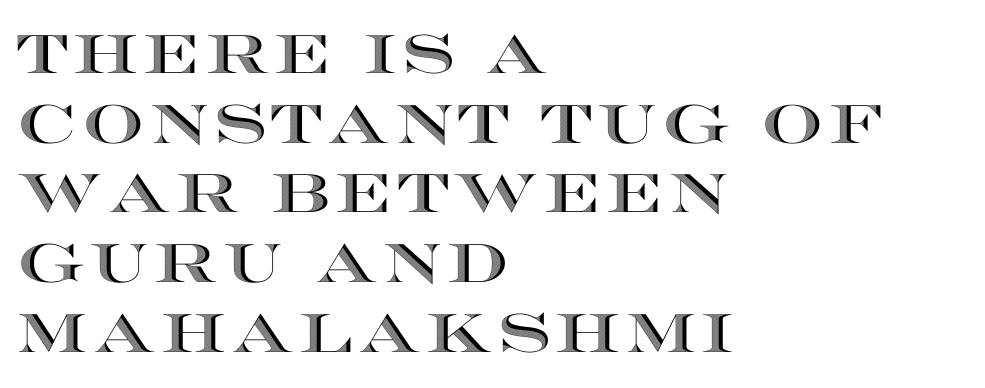
Compared with typical paragraphs, the rows here are spaced about the same. Clear beneath every line of the passage. Ascenders rise straight up at ninety degrees. One-word summary of the alignment: left. The passage shown is typed in a proportional face where columns would drift.
